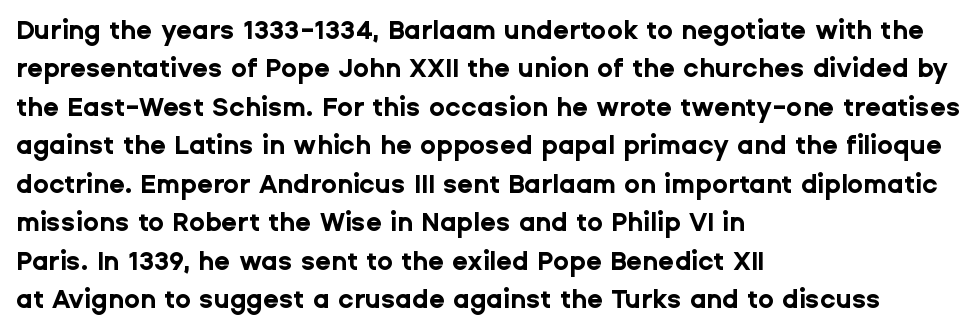
The image shows 26 px bold type, upright; set left-aligned, normal line spacing (1.48x), normal letter spacing, not underlined.
